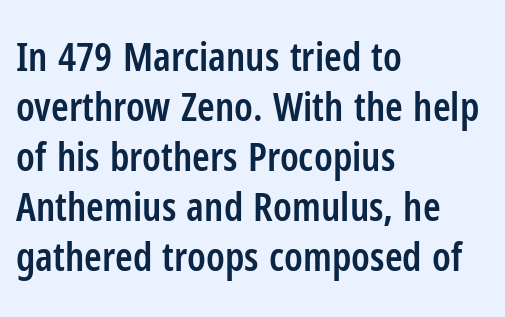
Q: Is the text bold? A: Semi-bold.
Q: Is the text italic (slanted)? A: No, it is upright.
Q: Is the typeface a serif or a sans-serif typeface? A: Sans-serif.
Q: Is the text underlined? A: No.
Q: How is the paragraph aligned? A: Left-aligned.
Q: Is the spacing between letters normal or unusually wide? A: Normal.
Q: Is the spacing between lines tight, normal or loose? A: Normal.
Q: Width (condensed, normal, or wide)? A: Condensed.
Q: Stroke contrast? A: Low.
Q: x-height? A: Medium.
Q: Monospaced? A: No.
